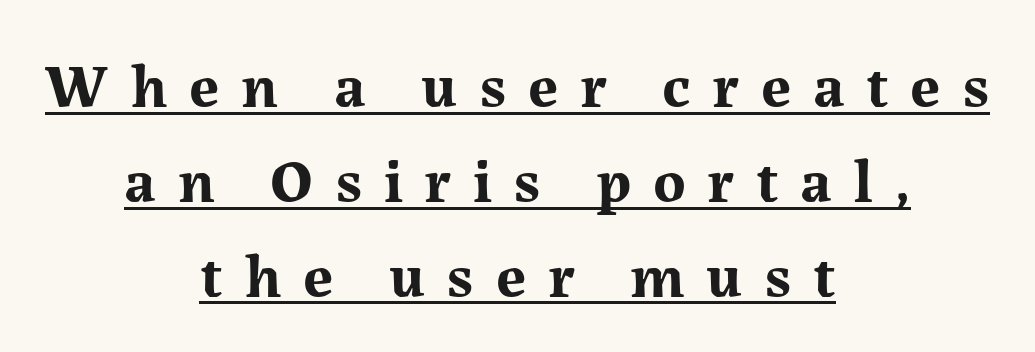
A typesetter would call this proportional, since set widths differ per character. These lines are centered, leaving both edges ragged. Whoever set this chose a conventional vertical rhythm. These lines have a slow, spaced-out rhythm from letter to letter. Every word sits above its own underline.
